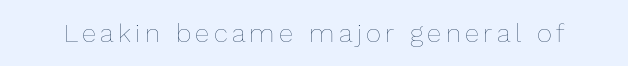
{"italic": "no", "bold": "no", "underline": "no", "glyph_px": 26}
